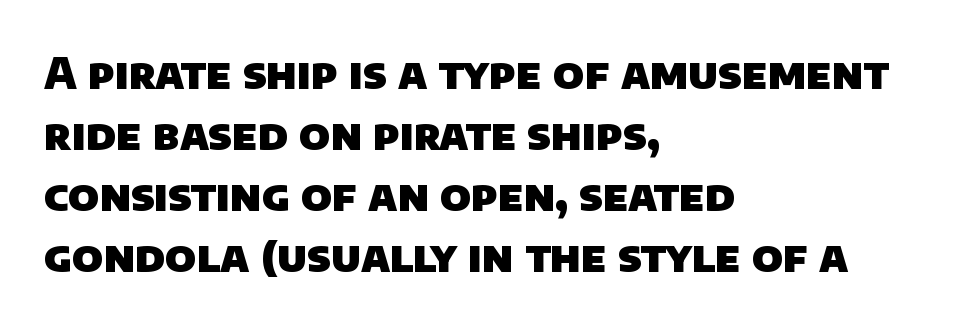
{"serif": "no", "bold": "yes", "weight": "heavy", "width": "normal", "stroke_contrast": "low", "x_height": "large", "monospaced": "no", "underline": "no", "align": "left", "line_spacing": "normal", "line_spacing_ratio": 1.42, "letter_spacing": "normal", "letter_spacing_em": 0.0, "glyph_px": 43}
